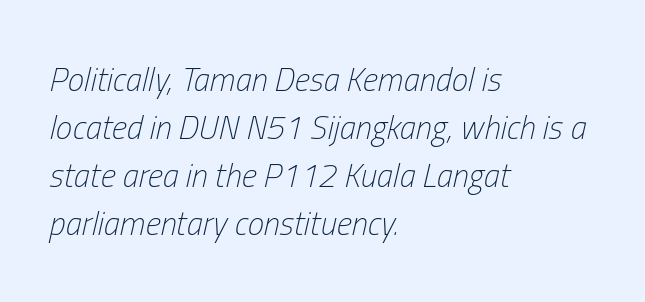
Is the letter spacing exaggerated? No — it looks like the ordinary default. The rendering applies a slant to the glyphs. Rule under the text: the space is simply empty. Summary of vertical rhythm: regular, with standard interline spacing. These lines are rendered in a variable-pitch font. Teacher's note: observe the even left margin — that is flush-left alignment.
